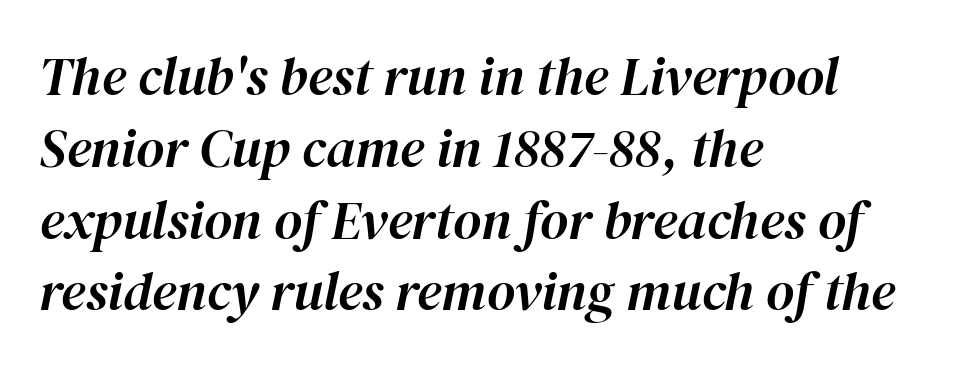
Rendered with sloped, italic letterforms. Left-aligned paragraph, ragged on the right. The rendering uses natural spacing where letterforms have individual widths. The block of text has a typical density, with ordinary space between rows. The letterforms sit shoulder to shoulder at normal distance. Bare-footed words on every line.
